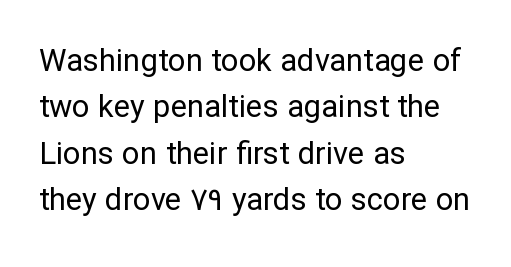
Q: Is the text bold? A: No.
Q: Is the text italic (slanted)? A: No, it is upright.
Q: Is the typeface a serif or a sans-serif typeface? A: Sans-serif.
Q: Is the text underlined? A: No.
Q: How is the paragraph aligned? A: Left-aligned.
Q: Is the spacing between letters normal or unusually wide? A: Normal.
Q: Is the spacing between lines tight, normal or loose? A: Normal.
Q: Width (condensed, normal, or wide)? A: Normal.
Q: Stroke contrast? A: Low.
Q: x-height? A: Medium.
Q: Monospaced? A: No.
